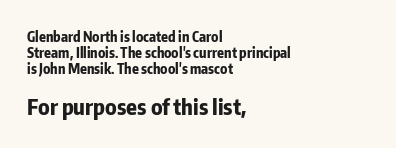
Q: Is the text bold? A: Yes.
Q: Is the text italic (slanted)? A: No, it is upright.
Q: Is the text underlined? A: No.
Q: How is the paragraph aligned? A: Left-aligned.
Q: Is the spacing between letters normal or unusually wide? A: Normal.
Q: Is the spacing between lines tight, normal or loose? A: Tight.
Q: Which block of text is set in a larger size, the first (top) or the second (bottom)? A: The second (bottom) one.
